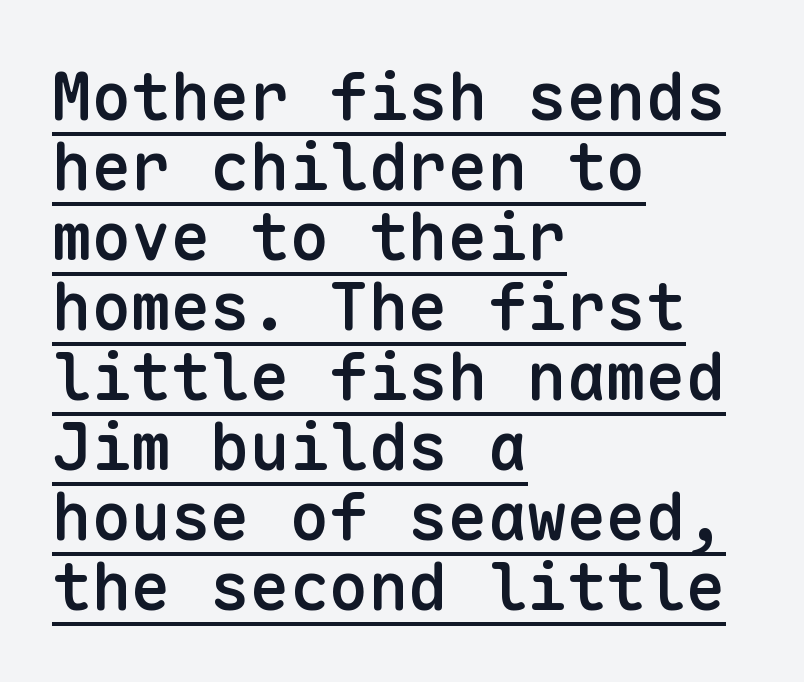
The image shows 66 px semibold sans-serif type, upright, monospaced; set left-aligned, tight line spacing (1.06x), normal letter spacing, underlined; low stroke contrast and a medium x-height.
